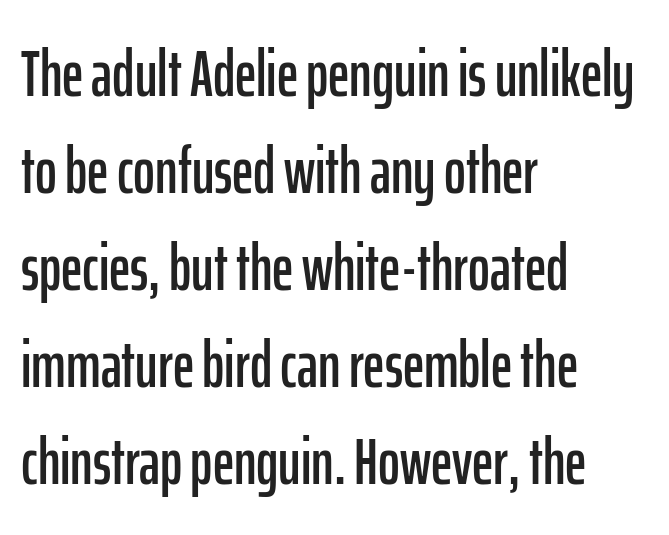
Nope, not italic — everything's standing straight. Look at the tracking — it's just the regular setting, nothing added. A classic flush-left, rag-right setting is used for this passage. Is this a fixed-width face? No — the glyphs have proportional, varying widths. Quick note: interline space is typical. Check under the words: just untouched page.
